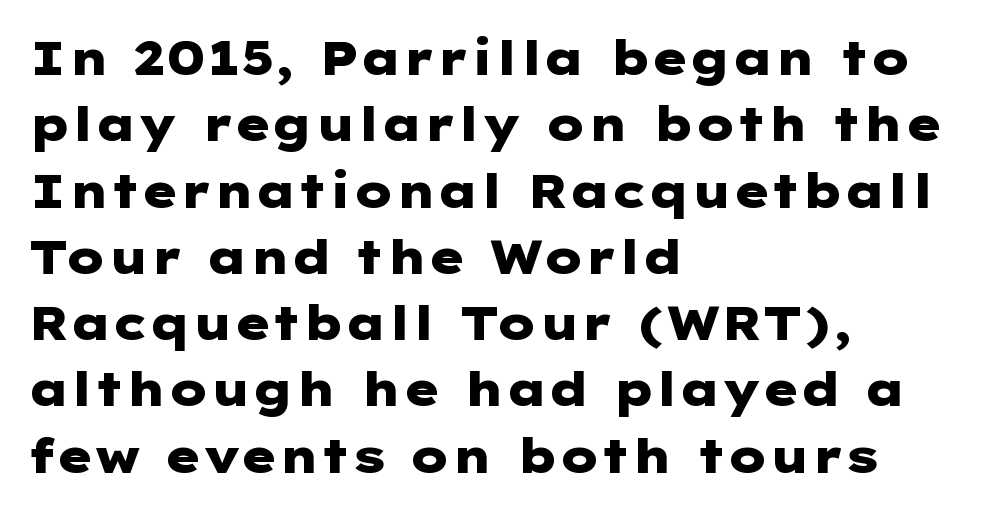
Q: Is the text bold? A: Yes.
Q: Is the text italic (slanted)? A: No, it is upright.
Q: Is the typeface a serif or a sans-serif typeface? A: Sans-serif.
Q: Is the text underlined? A: No.
Q: How is the paragraph aligned? A: Left-aligned.
Q: Is the spacing between letters normal or unusually wide? A: Normal.
Q: Is the spacing between lines tight, normal or loose? A: Normal.
Q: Width (condensed, normal, or wide)? A: Wide.
Q: Stroke contrast? A: Low.
Q: x-height? A: Medium.
